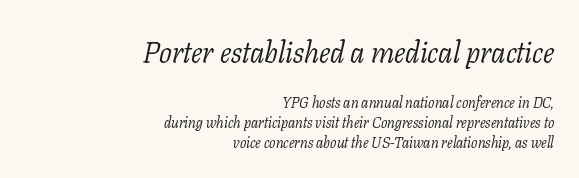
{"serif": "yes", "italic": "yes", "lean": "right", "slant_degrees": 11, "bold": "no", "weight": "light", "width": "normal", "stroke_contrast": "low", "x_height": "medium", "monospaced": "no", "underline": "no", "align": "right", "line_spacing": "normal", "line_spacing_ratio": 1.33, "letter_spacing": "normal", "letter_spacing_em": 0.0, "larger_block": "first", "size_ratio": 2.0, "glyph_px": 30}
